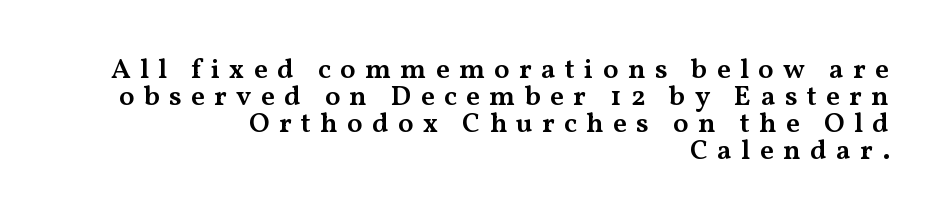
Unlike a clean sans, this face finishes its strokes with serifs. Compared with a flush-left layout, this one pins lines to the opposite, right side. A bit beefed up — I'd call it semibold rather than bold. Honestly, the rows look squashed on top of each other. Proportional: the letters do not fall into vertical columns.
